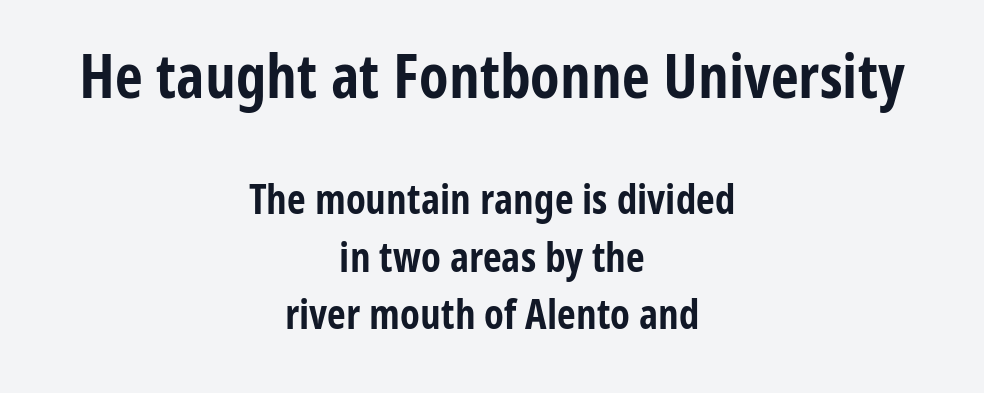
The initial chunk of copy outweighs the following chunk in type size. The passage shown is typeset with a sans-serif family. The compositor balanced each line on the midline. You could not count columns in this text — the font is proportionally spaced. Does the weight exceed regular? Yes, all the way to bold.
